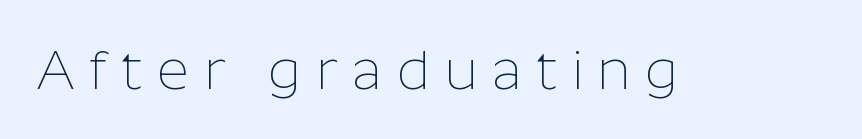
Q: Is the text bold? A: No.
Q: Is the text italic (slanted)? A: No, it is upright.
Q: Is the typeface a serif or a sans-serif typeface? A: Sans-serif.
Q: Is the text underlined? A: No.
Q: Is the spacing between letters normal or unusually wide? A: Unusually wide.
Q: Width (condensed, normal, or wide)? A: Normal.
Q: Stroke contrast? A: Low.
Q: x-height? A: Medium.
Q: Monospaced? A: No.
